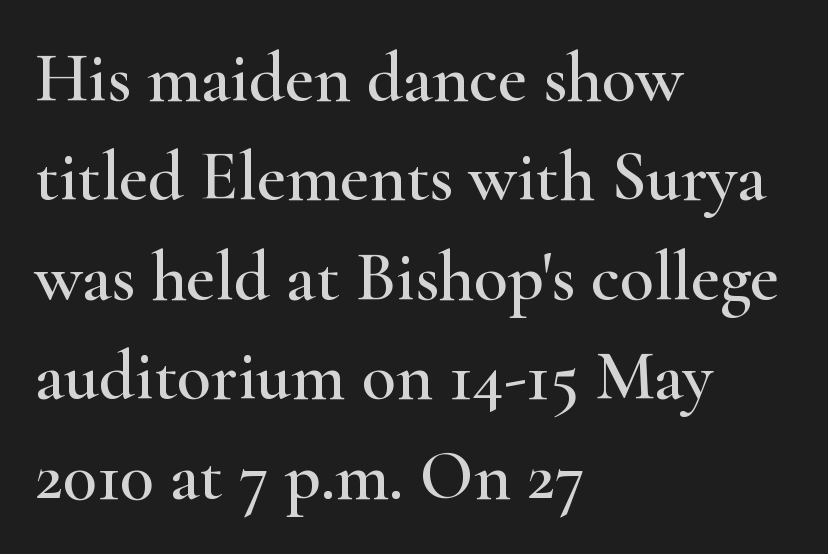
Q: Is the text italic (slanted)? A: No, it is upright.
Q: Is the typeface a serif or a sans-serif typeface? A: Serif.
Q: Is the text underlined? A: No.
Q: How is the paragraph aligned? A: Left-aligned.
Q: Is the spacing between letters normal or unusually wide? A: Normal.
Q: Is the spacing between lines tight, normal or loose? A: Normal.
Q: Width (condensed, normal, or wide)? A: Wide.
Q: Stroke contrast? A: High.
Q: x-height? A: Small.
Q: Monospaced? A: No.
